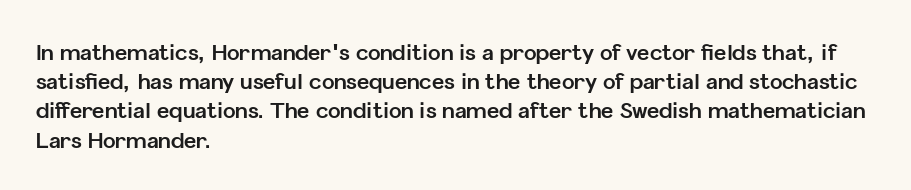
When letters stand straight like this, we call the style roman or upright. Line starts are locked; line ends wander. Quick note: underline off. Words appear dense and cohesive because spacing is normal. A normal amount of white space separates one row of letters from the next.
